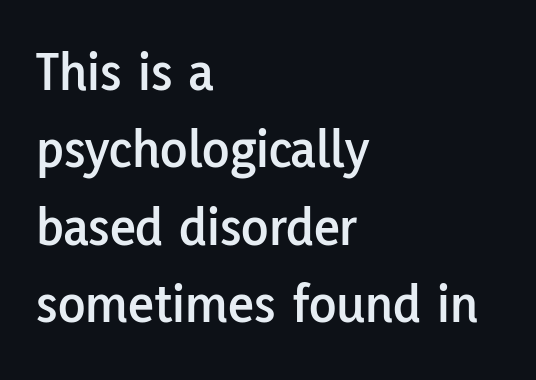
The image shows 56 px sans-serif type, upright; set left-aligned, normal line spacing (1.38x), normal letter spacing, not underlined; low stroke contrast and a medium x-height.
